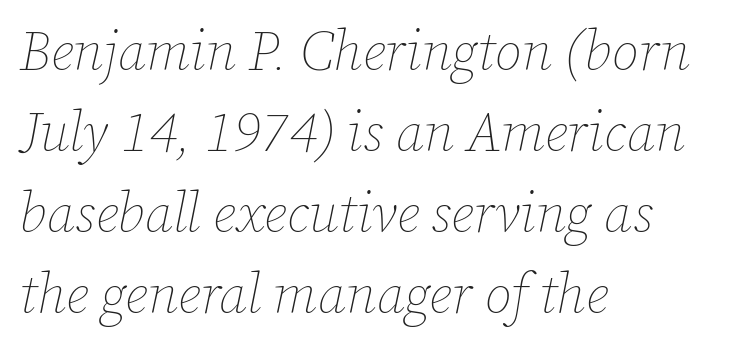
Q: Is the text bold? A: No.
Q: Is the text italic (slanted)? A: Yes, it leans right by about 12 degrees.
Q: Is the text underlined? A: No.
Q: How is the paragraph aligned? A: Left-aligned.
Q: Is the spacing between letters normal or unusually wide? A: Normal.
Q: Is the spacing between lines tight, normal or loose? A: Normal.
Q: Width (condensed, normal, or wide)? A: Normal.
Q: Stroke contrast? A: Low.
Q: x-height? A: Medium.
Q: Monospaced? A: No.
